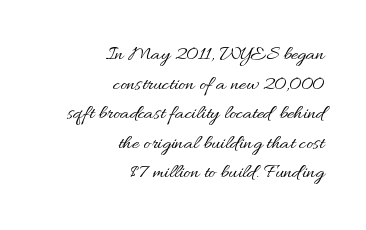
Q: Is the text bold? A: No.
Q: Is the text italic (slanted)? A: Yes.
Q: Is the text underlined? A: No.
Q: How is the paragraph aligned? A: Right-aligned.
Q: Is the spacing between letters normal or unusually wide? A: Normal.
Q: Is the spacing between lines tight, normal or loose? A: Normal.
